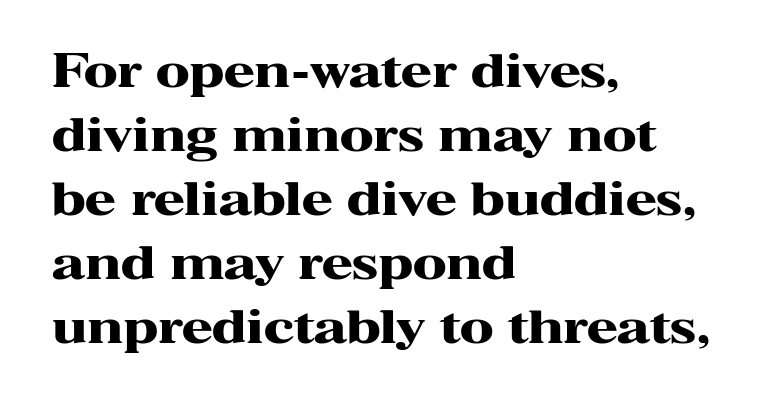
The image shows 45 px heavy, wide serif type, upright; set left-aligned, normal line spacing (1.42x), normal letter spacing, not underlined; high stroke contrast and a medium x-height.
